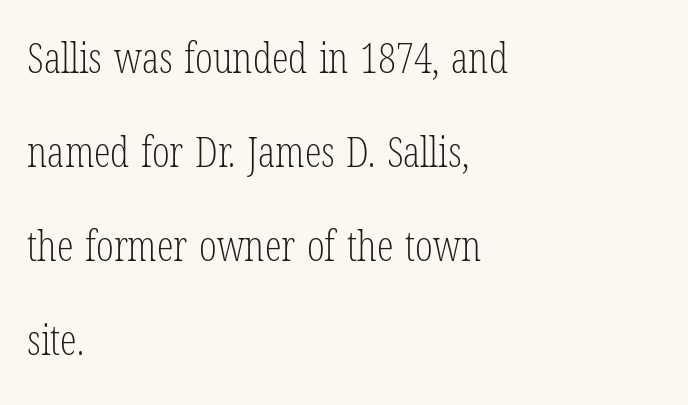
Honestly, the letter spacing is just normal — you wouldn't notice it. Note: serifs present on the glyphs. Check the space under the baseline: it is left empty. This block would shrink considerably if given ordinary leading; it's expanded now. Italic: no, the glyphs are upright roman. Caption: multi-line text, flush left, ragged right.
